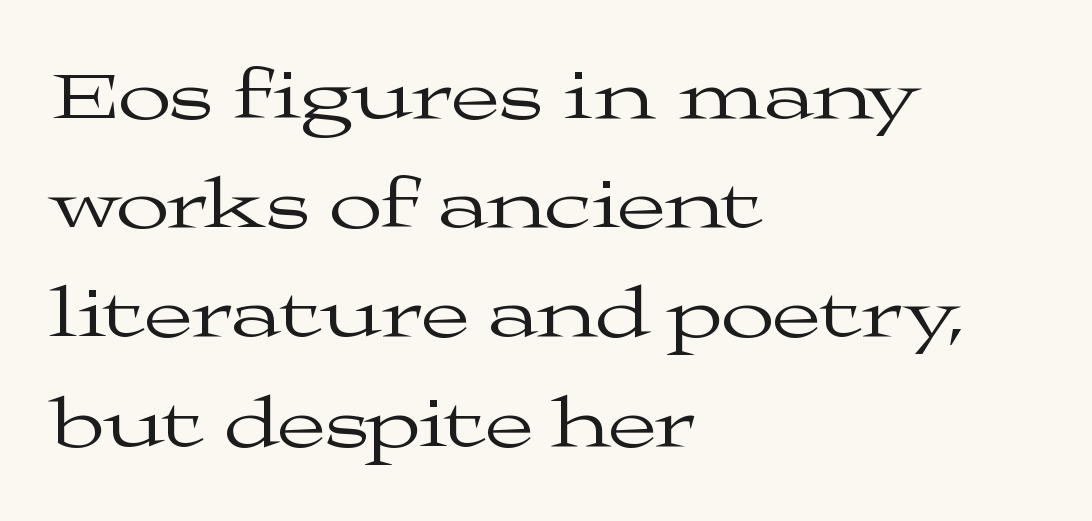
Q: Is the text bold? A: No.
Q: Is the text italic (slanted)? A: No, it is upright.
Q: Is the typeface a serif or a sans-serif typeface? A: Serif.
Q: Is the text underlined? A: No.
Q: How is the paragraph aligned? A: Left-aligned.
Q: Is the spacing between letters normal or unusually wide? A: Normal.
Q: Is the spacing between lines tight, normal or loose? A: Normal.
Q: Width (condensed, normal, or wide)? A: Wide.
Q: Stroke contrast? A: Medium.
Q: x-height? A: Medium.
Q: Monospaced? A: No.
